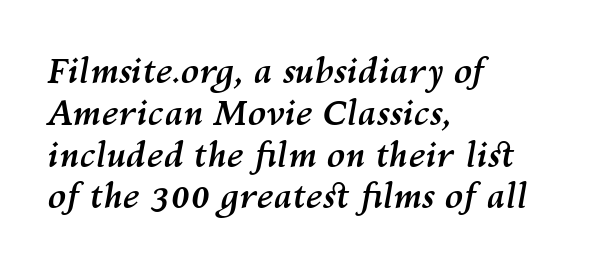
Every character sits at an angle, as italics do. The sample has been set heavy, in full bold. Character widths vary here, with narrow letters taking less room than wide ones. Underlining? Definitely not there.
